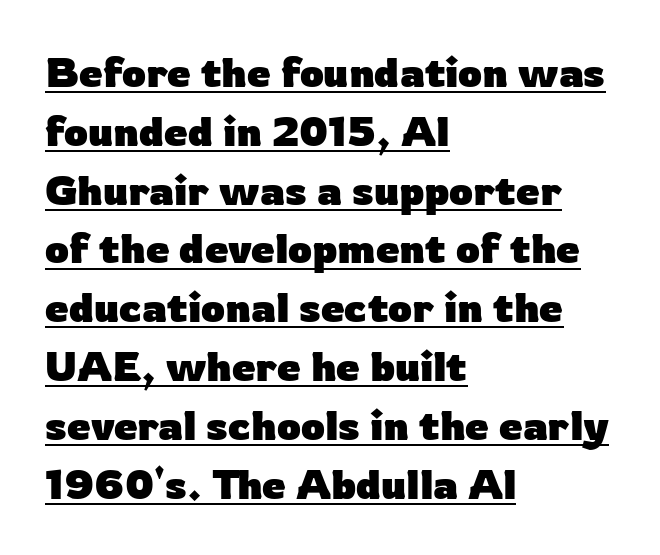
The image shows 42 px heavy sans-serif type, upright; set left-aligned, normal line spacing (1.4x), normal letter spacing, underlined; low stroke contrast and a medium x-height.
